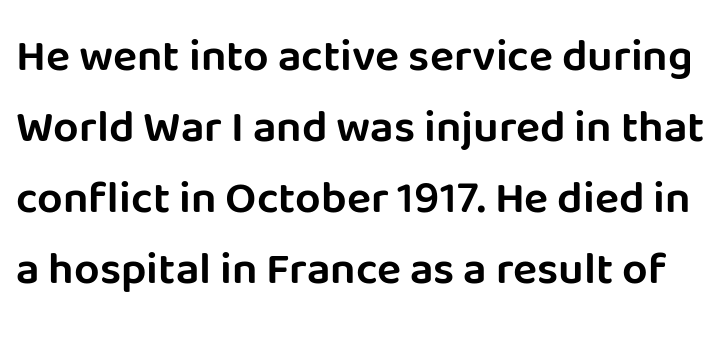
Q: Is the text italic (slanted)? A: No, it is upright.
Q: Is the typeface a serif or a sans-serif typeface? A: Sans-serif.
Q: Is the text underlined? A: No.
Q: Is the spacing between letters normal or unusually wide? A: Normal.
Q: Is the spacing between lines tight, normal or loose? A: Normal.
Q: Width (condensed, normal, or wide)? A: Normal.
Q: Stroke contrast? A: Low.
Q: x-height? A: Large.
Q: Monospaced? A: No.
